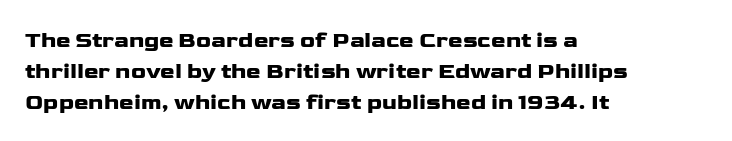
Q: Is the text italic (slanted)? A: No, it is upright.
Q: Is the text underlined? A: No.
Q: How is the paragraph aligned? A: Left-aligned.
Q: Is the spacing between letters normal or unusually wide? A: Normal.
Q: Is the spacing between lines tight, normal or loose? A: Normal.
